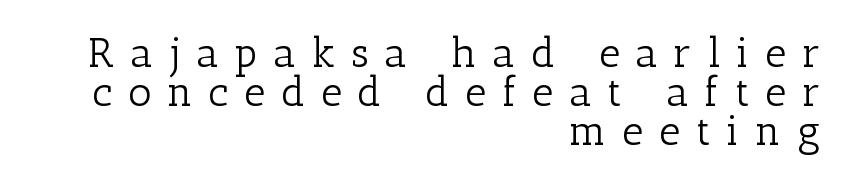
Q: Is the text bold? A: No.
Q: Is the text italic (slanted)? A: No, it is upright.
Q: Is the typeface a serif or a sans-serif typeface? A: Serif.
Q: Is the text underlined? A: No.
Q: How is the paragraph aligned? A: Right-aligned.
Q: Is the spacing between letters normal or unusually wide? A: Unusually wide.
Q: Is the spacing between lines tight, normal or loose? A: Tight.
Q: Width (condensed, normal, or wide)? A: Normal.
Q: Stroke contrast? A: Low.
Q: x-height? A: Medium.
Q: Monospaced? A: No.
